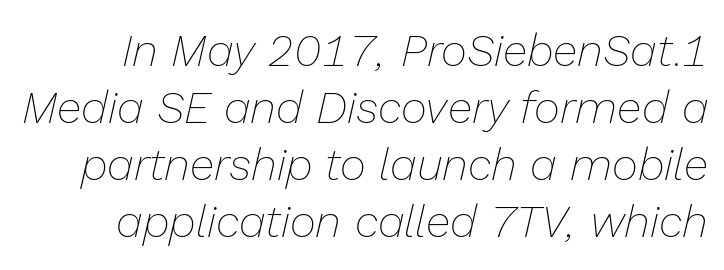
The image shows 45 px thin type, italic (leaning right); set normal line spacing (1.27x), normal letter spacing, not underlined; low stroke contrast and a medium x-height.
